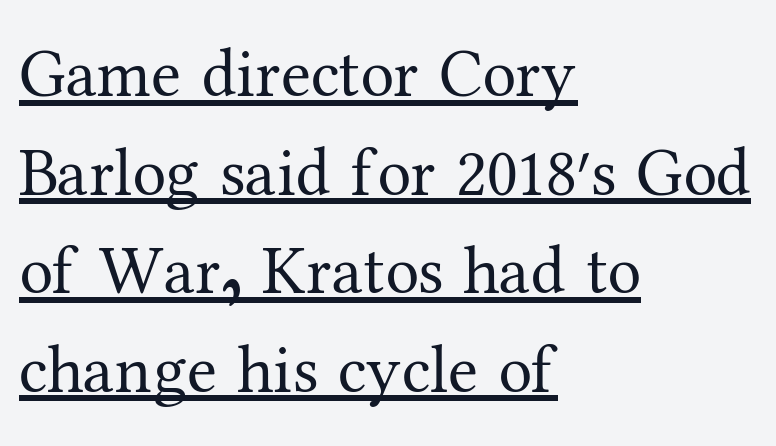
The font family rendered here belongs to the serif group. The typesetter chose a ragged-right arrangement here. These glyphs show unthickened strokes, regular width or finer. A baseline rule has been typeset under these characters. Inter-character spacing is left at the font's built-in metrics.
